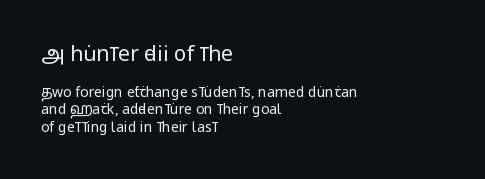
Scale decreases going downward across the two blocks. The tracking reads as untouched default to a designer's eye. These lines were composed using upright roman letters. The ragged edge is on the right, which tells us the setting is flush left. The font sits on the lighter half of the weight spectrum, regular included. Descenders hang freely into open space.
